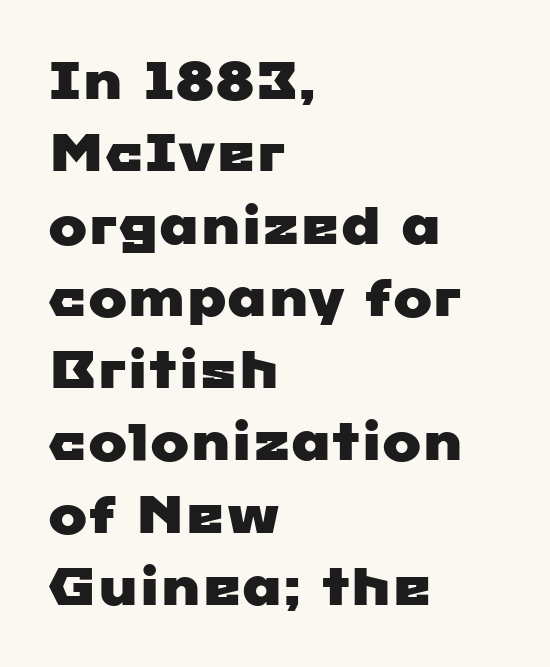
{"serif": "no", "width": "wide", "stroke_contrast": "low", "x_height": "medium", "monospaced": "no", "underline": "no", "align": "left", "line_spacing": "normal", "line_spacing_ratio": 1.39, "letter_spacing": "normal", "letter_spacing_em": 0.0, "glyph_px": 52}
